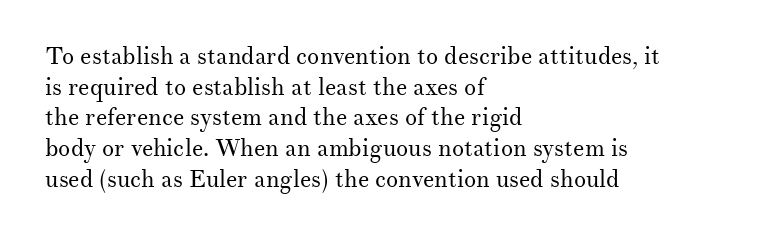
The image shows 24 px text type, upright; set left-aligned, normal line spacing (1.28x), normal letter spacing, not underlined.
